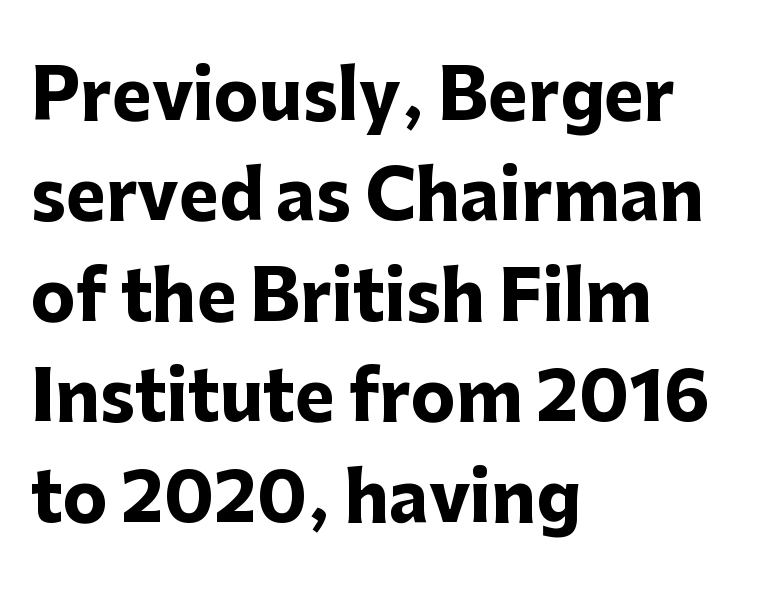
The axis of the letterforms is exactly vertical. Strong, thick strokes mark this as bold type. Serifs: no, the terminals of the letterforms are clean. In terms of leading, this rendering sits right in the middle. The lines in this sample share a left origin and differ only in where they stop. Standard letterfit; no display-style spreading of the glyphs.
